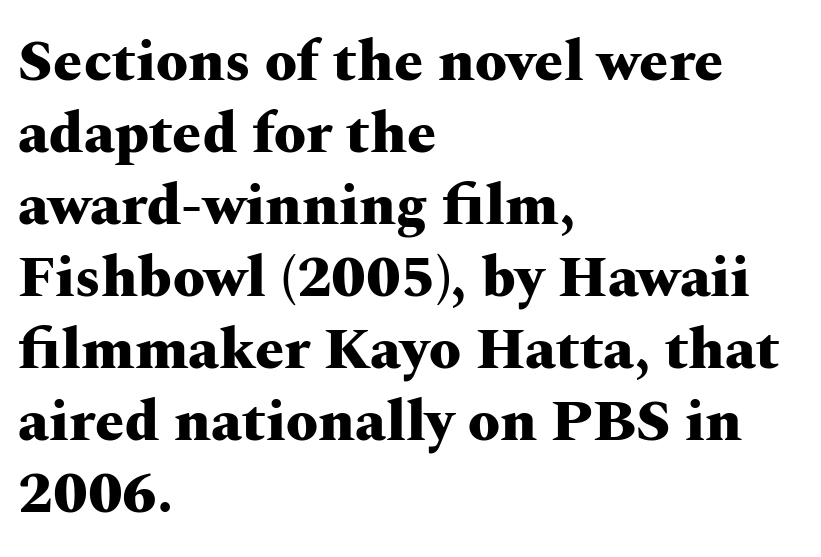
Q: Is the text bold? A: Yes.
Q: Is the text italic (slanted)? A: No, it is upright.
Q: Is the typeface a serif or a sans-serif typeface? A: Serif.
Q: Is the text underlined? A: No.
Q: How is the paragraph aligned? A: Left-aligned.
Q: Is the spacing between letters normal or unusually wide? A: Normal.
Q: Width (condensed, normal, or wide)? A: Wide.
Q: Stroke contrast? A: Medium.
Q: x-height? A: Medium.
Q: Monospaced? A: No.
